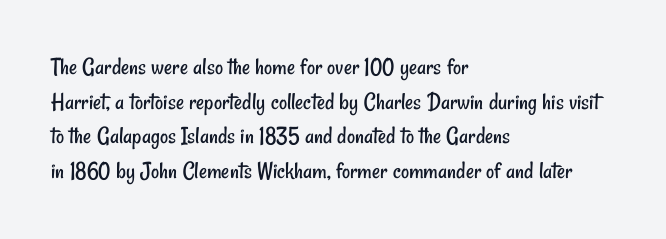
These lines keep a tight, regular rhythm from letter to letter. Quick note: underline off. This sample is left-justified, so line endings fall wherever the words run out. The cut favours lightness, reaching ordinary text weight at its darkest. Leading matches the norm, producing a regular column.
